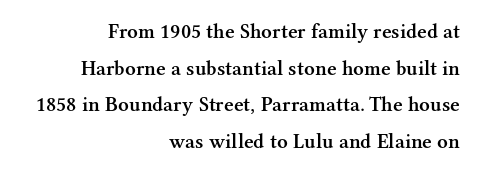
{"italic": "no", "bold": "semi", "underline": "no", "align": "right", "line_spacing_ratio": 1.74, "letter_spacing": "normal", "letter_spacing_em": 0.0, "glyph_px": 21}
